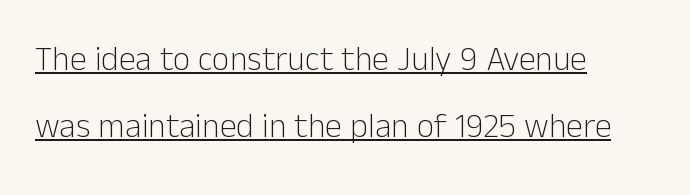
{"serif": "no", "italic": "no", "bold": "no", "weight": "light", "width": "normal", "stroke_contrast": "low", "x_height": "medium", "monospaced": "no", "underline": "yes", "align": "left", "line_spacing": "loose", "line_spacing_ratio": 1.97, "letter_spacing": "normal", "letter_spacing_em": 0.0, "glyph_px": 34}
